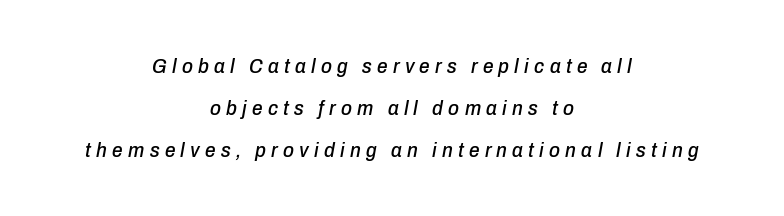
The image shows 21 px text type, italic (leaning right); set centered, loose line spacing (2.0x), unusually wide letter spacing (+0.25 em), not underlined.
